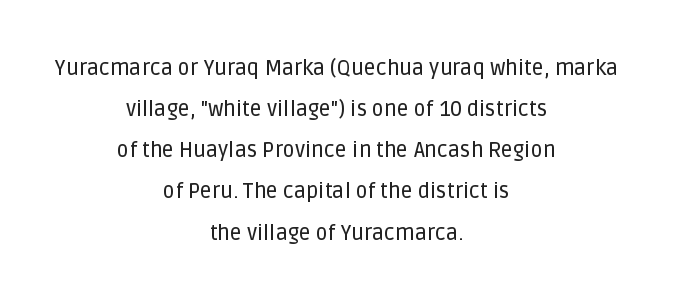
Q: Is the text italic (slanted)? A: No, it is upright.
Q: Is the text underlined? A: No.
Q: How is the paragraph aligned? A: Centered.
Q: Is the spacing between letters normal or unusually wide? A: Normal.
Q: Is the spacing between lines tight, normal or loose? A: Loose.
